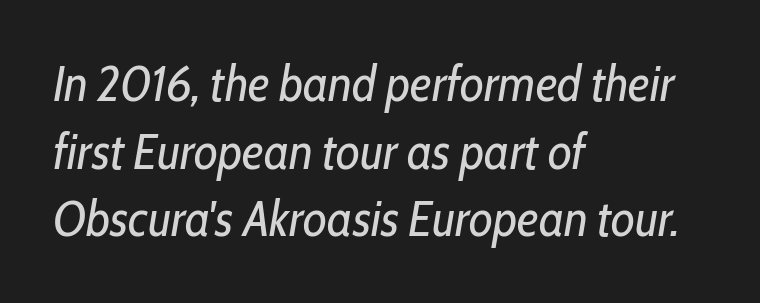
Proportional: the letters do not fall into vertical columns. The space beneath each line is pristine and unruled. Words appear dense and cohesive because spacing is normal. Rendered with sloped, italic letterforms. Quick note: interline space is typical. A quiet, ordinary-to-light weight characterises the typeface.
